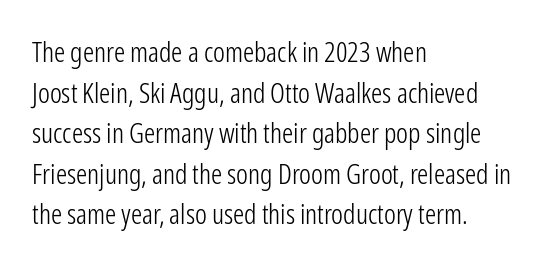
{"serif": "no", "italic": "no", "bold": "no", "weight": "light", "width": "condensed", "stroke_contrast": "low", "x_height": "medium", "monospaced": "no", "underline": "no", "align": "left", "line_spacing": "normal", "line_spacing_ratio": 1.45, "letter_spacing": "normal", "letter_spacing_em": 0.0, "glyph_px": 28}
